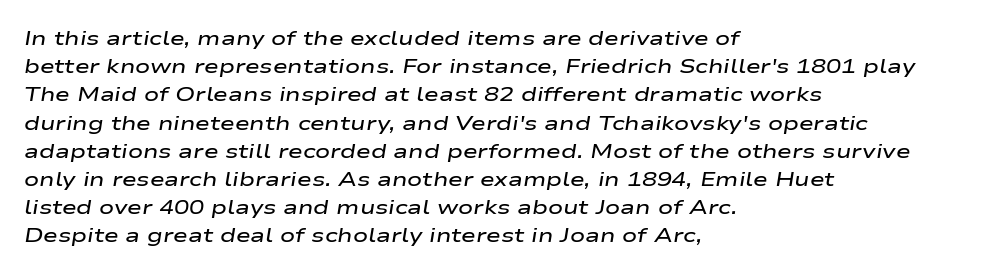
A bit beefed up — I'd call it semibold rather than bold. The block of text has a typical density, with ordinary space between rows. The words here are not underlined. If you drew a line through each stem, it would be angled. If you drew a ruler down the left edge, every line would touch it.
